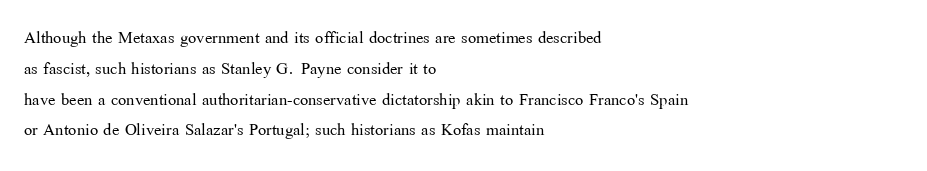
{"italic": "no", "bold": "no", "underline": "no", "align": "left", "line_spacing": "normal", "line_spacing_ratio": 1.4, "letter_spacing": "normal", "letter_spacing_em": 0.0, "glyph_px": 22}
